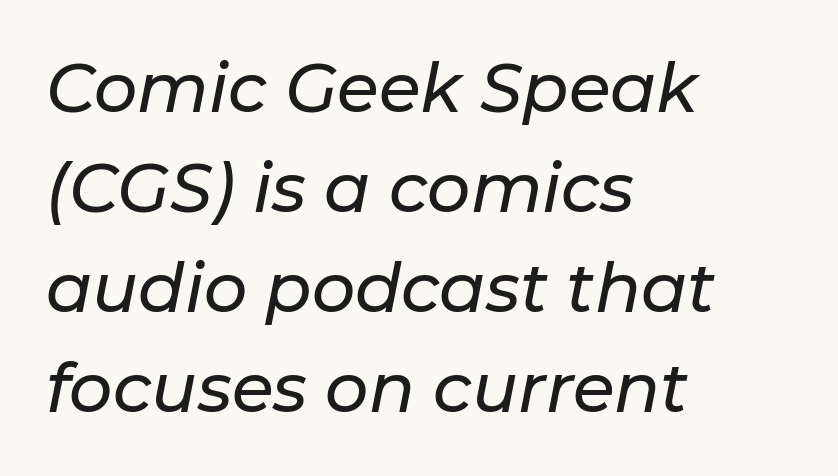
{"italic": "yes", "lean": "right", "slant_degrees": 11, "width": "normal", "stroke_contrast": "low", "x_height": "medium", "monospaced": "no", "underline": "no", "align": "left", "line_spacing": "normal", "line_spacing_ratio": 1.47, "letter_spacing": "normal", "letter_spacing_em": 0.0, "glyph_px": 68}
